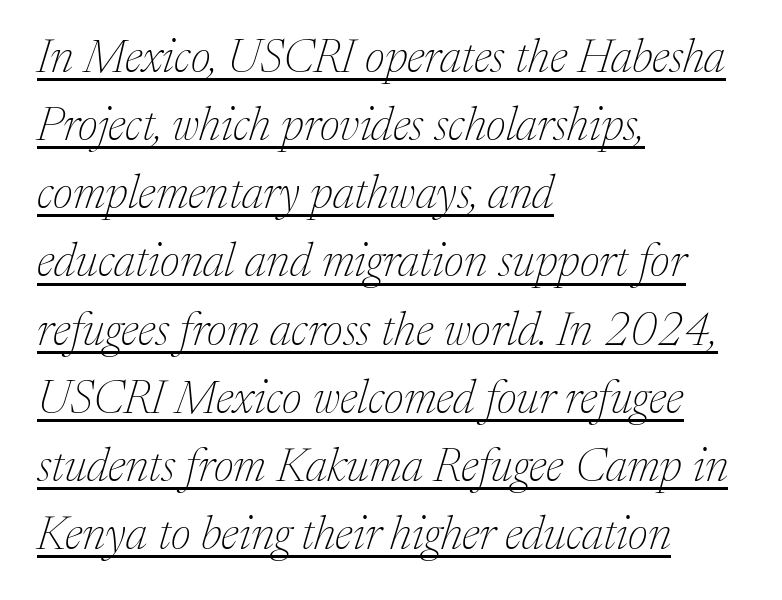
Q: Is the text bold? A: No.
Q: Is the text italic (slanted)? A: Yes, it leans right by about 17 degrees.
Q: Is the typeface a serif or a sans-serif typeface? A: Serif.
Q: Is the text underlined? A: Yes.
Q: How is the paragraph aligned? A: Left-aligned.
Q: Is the spacing between letters normal or unusually wide? A: Normal.
Q: Is the spacing between lines tight, normal or loose? A: Normal.
Q: Width (condensed, normal, or wide)? A: Normal.
Q: Stroke contrast? A: Medium.
Q: x-height? A: Medium.
Q: Monospaced? A: No.
